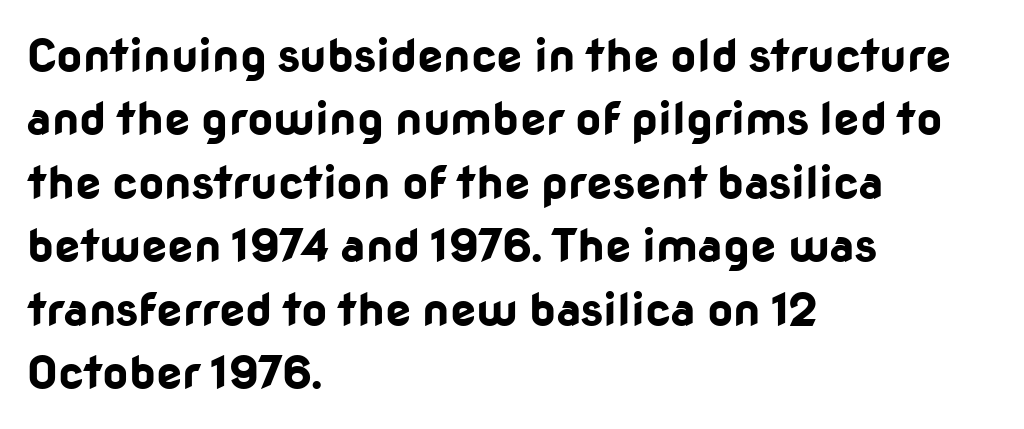
{"serif": "no", "italic": "no", "bold": "yes", "weight": "bold", "width": "normal", "stroke_contrast": "low", "x_height": "medium", "monospaced": "no", "underline": "no", "align": "left", "line_spacing": "normal", "line_spacing_ratio": 1.38, "letter_spacing": "normal", "letter_spacing_em": 0.0, "glyph_px": 46}
